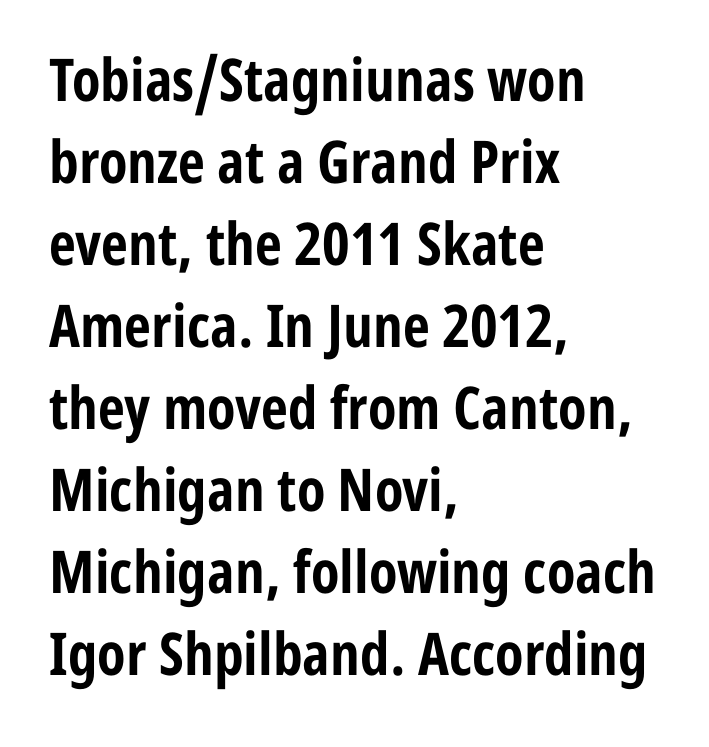
Q: Is the text bold? A: Yes.
Q: Is the text italic (slanted)? A: No, it is upright.
Q: Is the typeface a serif or a sans-serif typeface? A: Sans-serif.
Q: Is the text underlined? A: No.
Q: How is the paragraph aligned? A: Left-aligned.
Q: Is the spacing between letters normal or unusually wide? A: Normal.
Q: Is the spacing between lines tight, normal or loose? A: Normal.
Q: Width (condensed, normal, or wide)? A: Condensed.
Q: Stroke contrast? A: Low.
Q: x-height? A: Medium.
Q: Monospaced? A: No.
